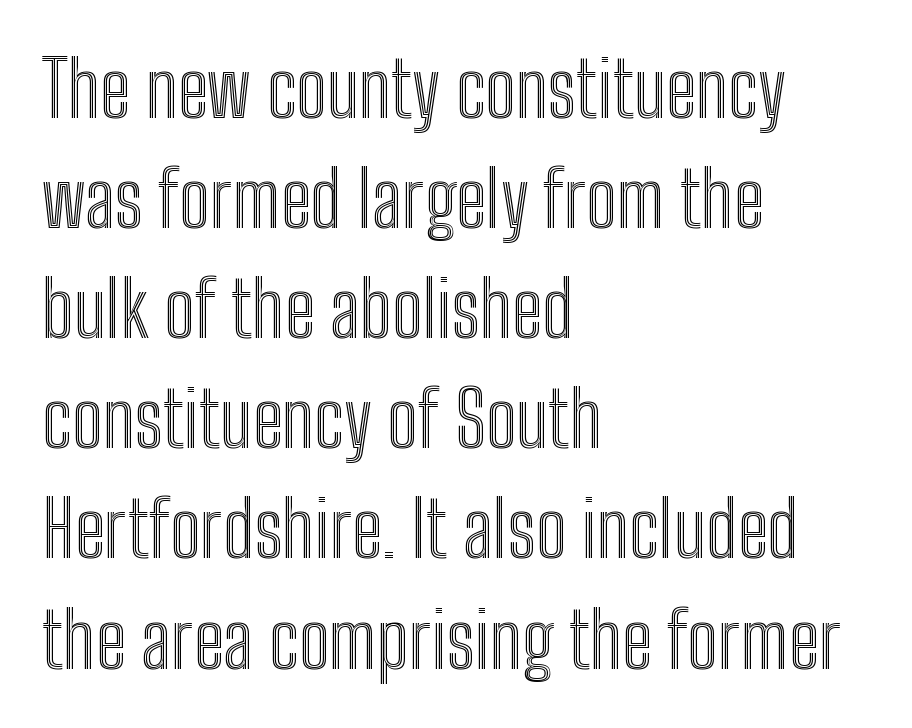
The image shows 77 px condensed type, upright; set left-aligned, normal line spacing (1.43x), normal letter spacing, not underlined; a medium x-height.
